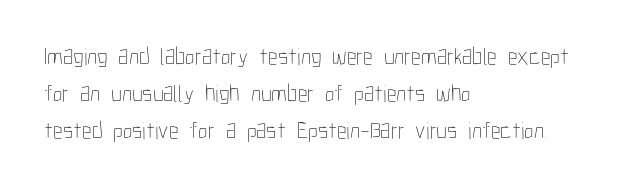
The image shows 24 px text type, upright; set left-aligned, normal line spacing (1.55x), normal letter spacing, not underlined.
